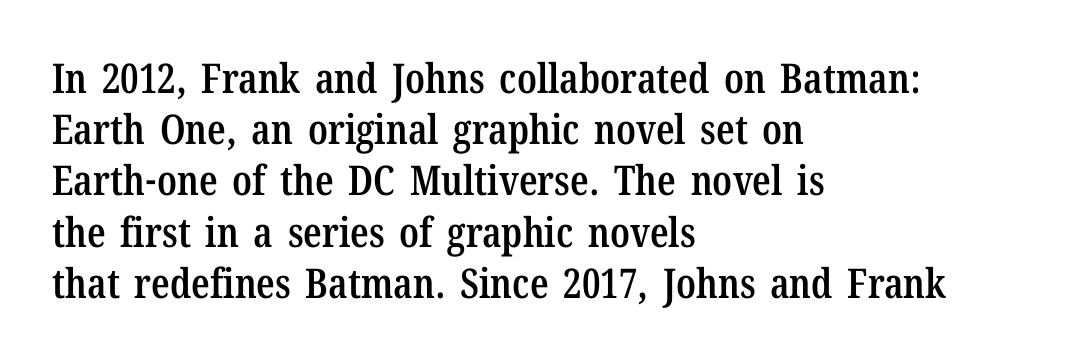
Q: Is the text bold? A: Semi-bold.
Q: Is the text italic (slanted)? A: No, it is upright.
Q: Is the typeface a serif or a sans-serif typeface? A: Serif.
Q: Is the text underlined? A: No.
Q: How is the paragraph aligned? A: Left-aligned.
Q: Is the spacing between letters normal or unusually wide? A: Normal.
Q: Is the spacing between lines tight, normal or loose? A: Normal.
Q: Width (condensed, normal, or wide)? A: Condensed.
Q: Stroke contrast? A: Low.
Q: x-height? A: Medium.
Q: Monospaced? A: No.
